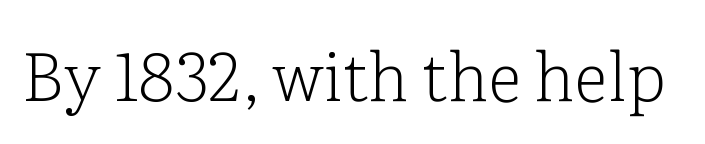
Q: Is the text bold? A: No.
Q: Is the text italic (slanted)? A: No, it is upright.
Q: Is the typeface a serif or a sans-serif typeface? A: Serif.
Q: Is the text underlined? A: No.
Q: Is the spacing between letters normal or unusually wide? A: Normal.
Q: Width (condensed, normal, or wide)? A: Normal.
Q: Stroke contrast? A: Low.
Q: x-height? A: Medium.
Q: Monospaced? A: No.
